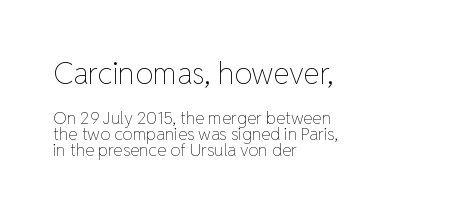
Caption: face not bold, strokes unweighted. If you measured baseline to baseline, you'd find a short distance. Just letters on the line, the space beneath them empty. The lettering holds an erect, upright posture throughout.
